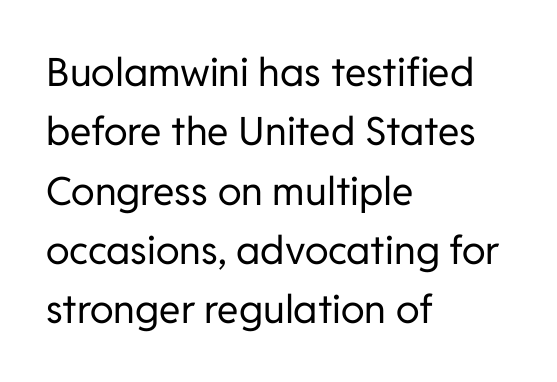
Q: Is the text bold? A: No.
Q: Is the text italic (slanted)? A: No, it is upright.
Q: Is the typeface a serif or a sans-serif typeface? A: Sans-serif.
Q: Is the text underlined? A: No.
Q: How is the paragraph aligned? A: Left-aligned.
Q: Is the spacing between letters normal or unusually wide? A: Normal.
Q: Is the spacing between lines tight, normal or loose? A: Normal.
Q: Width (condensed, normal, or wide)? A: Normal.
Q: Stroke contrast? A: Low.
Q: x-height? A: Medium.
Q: Monospaced? A: No.
